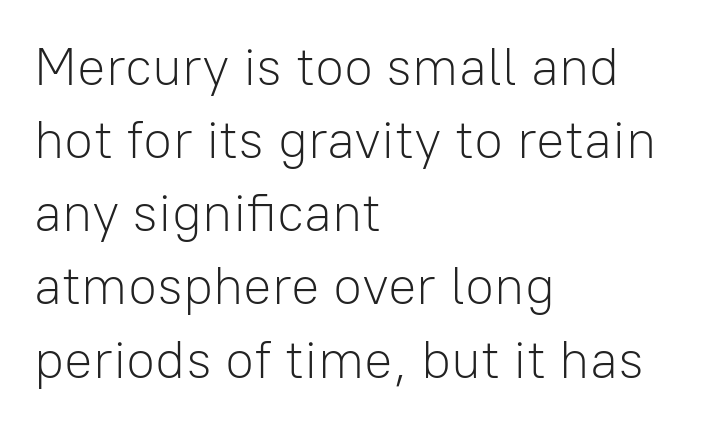
Teacher's note: observe the even left margin — that is flush-left alignment. Any mark beneath the type? The region is blank. This rendering leaves character spacing at its baseline value. Serifs: no, the terminals of the letterforms are clean. Note the varied advance widths — an 'i' is clearly narrower than an 'm'. Vertical stems look standard width or narrower in stroke.
